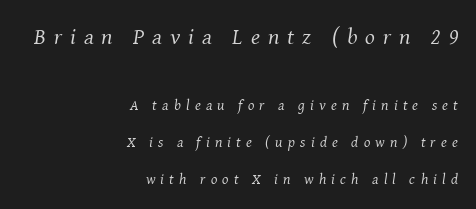
{"italic": "yes", "lean": "right", "slant_degrees": 8, "bold": "no", "underline": "no", "align": "right", "line_spacing": "loose", "line_spacing_ratio": 2.47, "letter_spacing": "wide", "letter_spacing_em": 0.35, "larger_block": "first", "size_ratio": 1.53, "glyph_px": 23}
